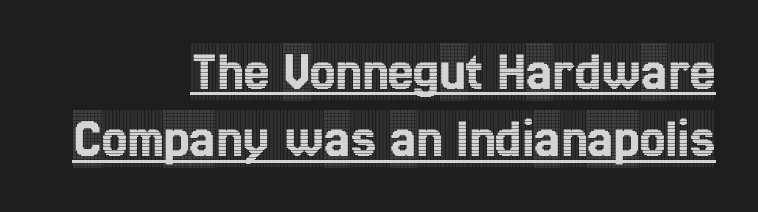
Q: Is the text italic (slanted)? A: No, it is upright.
Q: Is the typeface a serif or a sans-serif typeface? A: Serif.
Q: Is the text underlined? A: Yes.
Q: How is the paragraph aligned? A: Right-aligned.
Q: Is the spacing between letters normal or unusually wide? A: Normal.
Q: Width (condensed, normal, or wide)? A: Condensed.
Q: x-height? A: Large.
Q: Monospaced? A: No.
